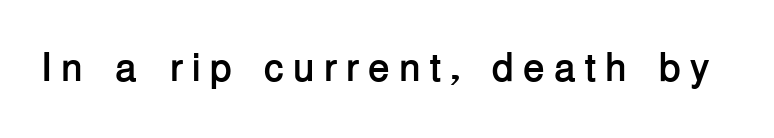
The image shows 40 px semibold sans-serif type, upright; set unusually wide letter spacing (+0.22 em), not underlined; low stroke contrast and a medium x-height.
